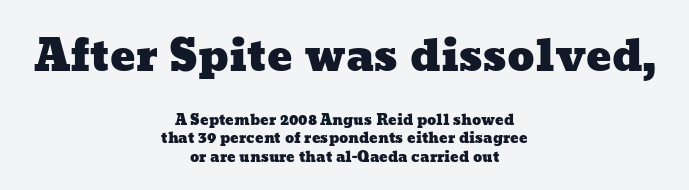
The image shows 42 px wide type; set centered, normal line spacing (1.3x), normal letter spacing, not underlined; the first (top) block is 3.0x larger; low stroke contrast and a medium x-height.
